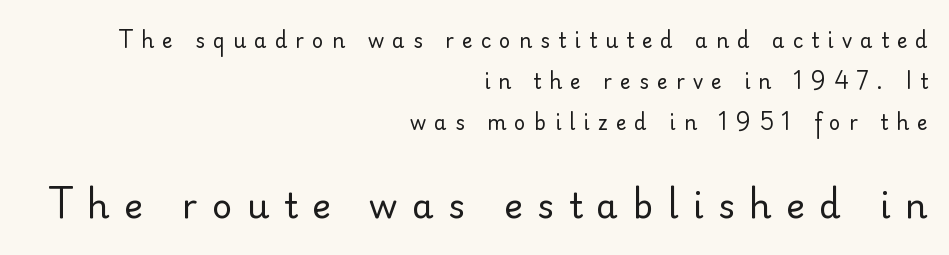
Spacing verdict: proportional, widths tailored to each character. Classification — sans serif. The lower block of text is set noticeably larger than the block above it. The specimen reads as upright at a glance.
